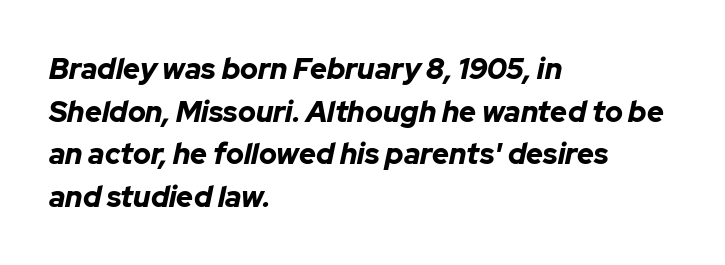
The image shows 29 px bold type, italic (leaning right); set left-aligned, normal line spacing (1.47x), normal letter spacing, not underlined; low stroke contrast and a medium x-height.
